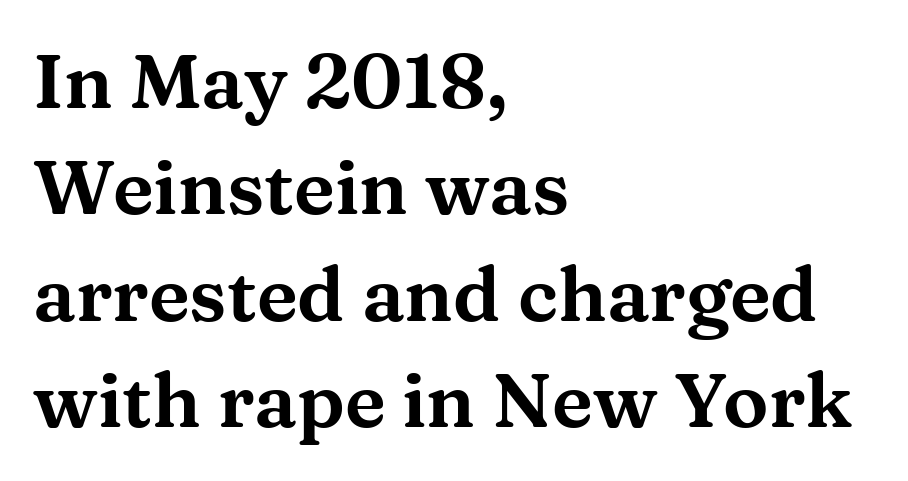
{"serif": "yes", "italic": "no", "width": "wide", "stroke_contrast": "medium", "x_height": "medium", "monospaced": "no", "underline": "no", "align": "left", "line_spacing": "normal", "line_spacing_ratio": 1.4, "letter_spacing": "normal", "letter_spacing_em": 0.0, "glyph_px": 76}
